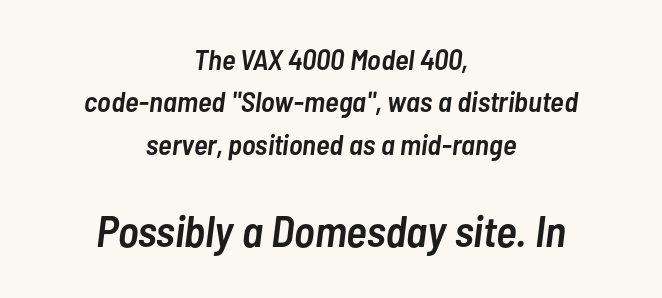
Q: Is the text bold? A: Semi-bold.
Q: Is the text italic (slanted)? A: Yes, it leans right by about 7 degrees.
Q: Is the text underlined? A: No.
Q: How is the paragraph aligned? A: Centered.
Q: Is the spacing between letters normal or unusually wide? A: Normal.
Q: Is the spacing between lines tight, normal or loose? A: Normal.
Q: Which block of text is set in a larger size, the first (top) or the second (bottom)? A: The second (bottom) one.
Q: Width (condensed, normal, or wide)? A: Condensed.
Q: Stroke contrast? A: Low.
Q: x-height? A: Medium.
Q: Monospaced? A: No.
